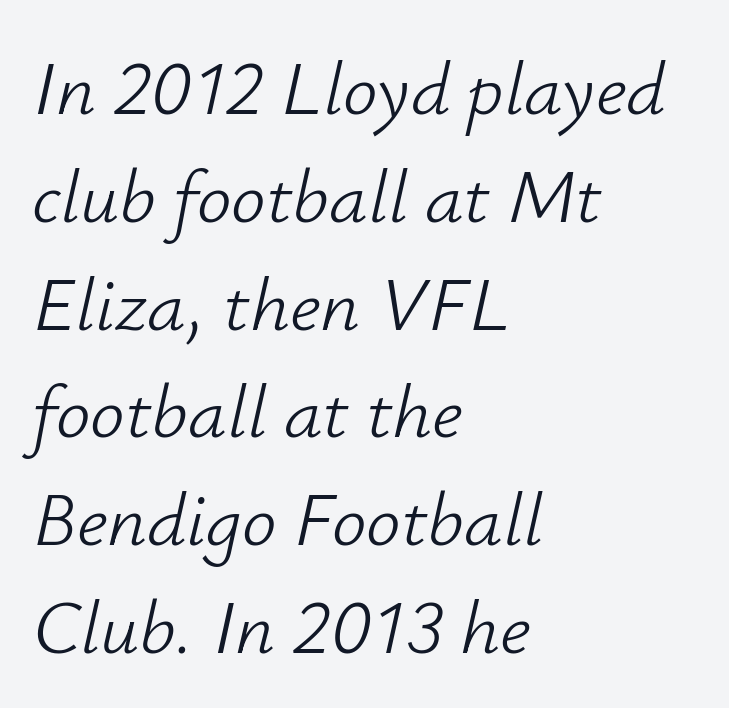
These lines were composed using italics. Evenly set lines give the paragraph a standard silhouette. Weight: in the light-to-regular range. The foot of each line stays bare and open.
